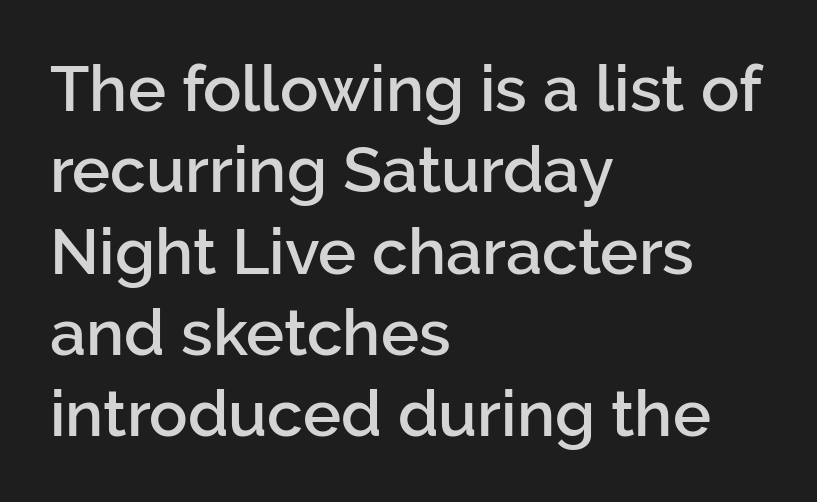
The image shows 64 px semibold sans-serif type, upright; set left-aligned, normal line spacing (1.27x), normal letter spacing, not underlined; low stroke contrast and a medium x-height.
